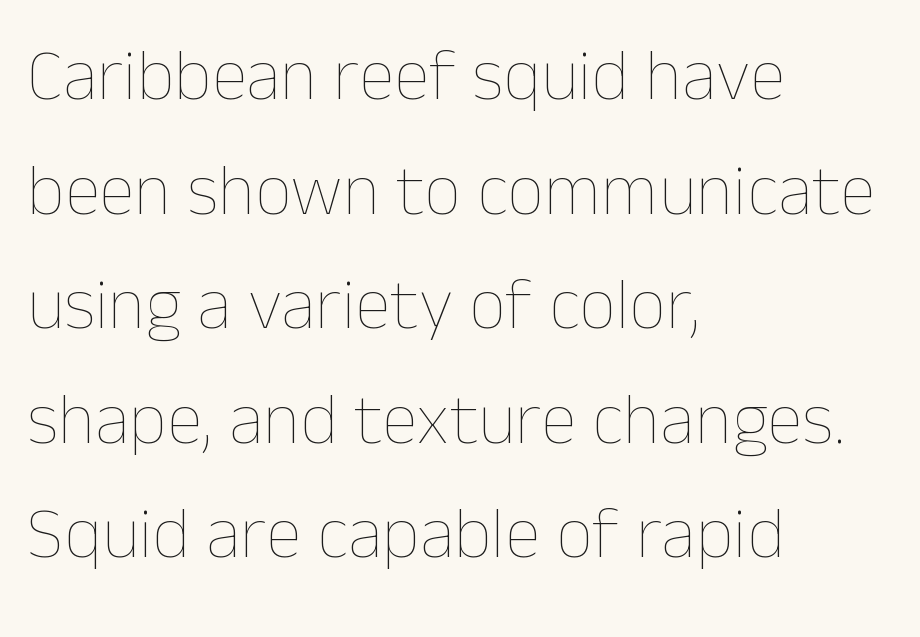
{"italic": "no", "bold": "no", "weight": "thin", "width": "normal", "stroke_contrast": "low", "x_height": "medium", "monospaced": "no", "underline": "no", "align": "left", "line_spacing": "normal", "line_spacing_ratio": 1.57, "letter_spacing": "normal", "letter_spacing_em": 0.0, "glyph_px": 73}
